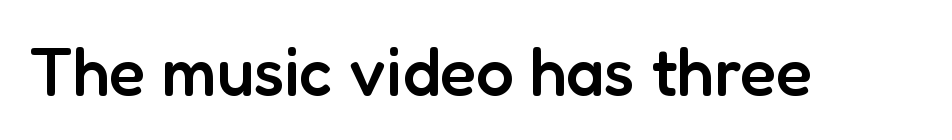
The image shows 67 px semibold sans-serif type, upright; set normal letter spacing, not underlined; low stroke contrast and a medium x-height.
